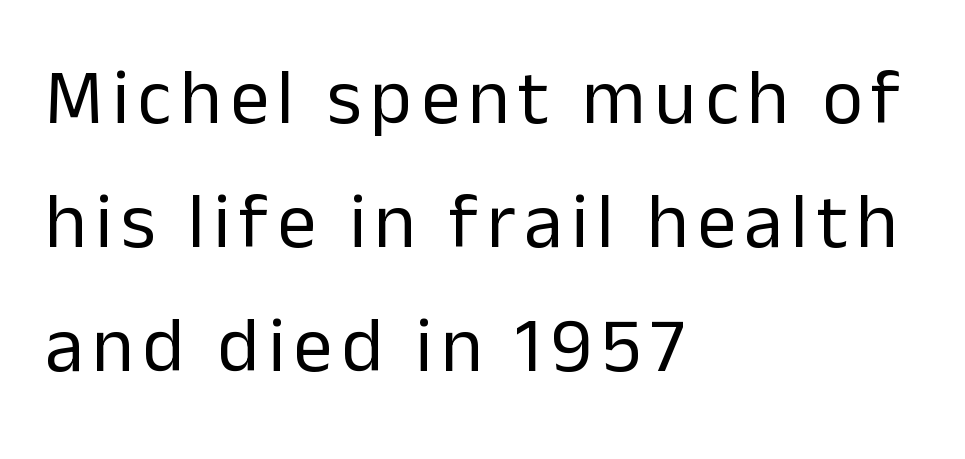
Weight: in the light-to-regular range. Notice how descenders clear the ascenders below comfortably — that's standard leading. Unmarked baselines from the first word to the last. The specimen reads as upright at a glance. Short and long lines alike share a common starting point at left.
